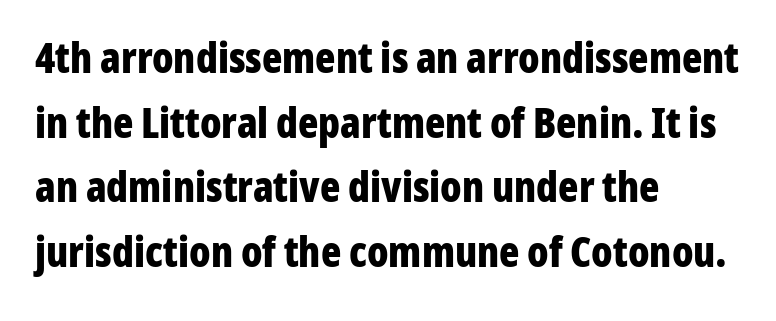
Every stem runs plumb, perpendicular to the baseline. Compared with typical body copy, the letter spacing here is the same. The passage shown is typeset with a sans-serif family. Spacing verdict: proportional, widths tailored to each character. Vertically, the passage feels balanced, rows spaced as you'd expect.
